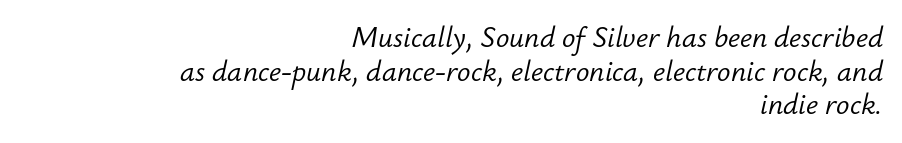
{"italic": "yes", "lean": "right", "slant_degrees": 12, "bold": "no", "weight": "light", "width": "normal", "stroke_contrast": "low", "x_height": "small", "monospaced": "no", "underline": "no", "align": "right", "line_spacing_ratio": 1.2, "letter_spacing": "normal", "letter_spacing_em": 0.0, "glyph_px": 28}
